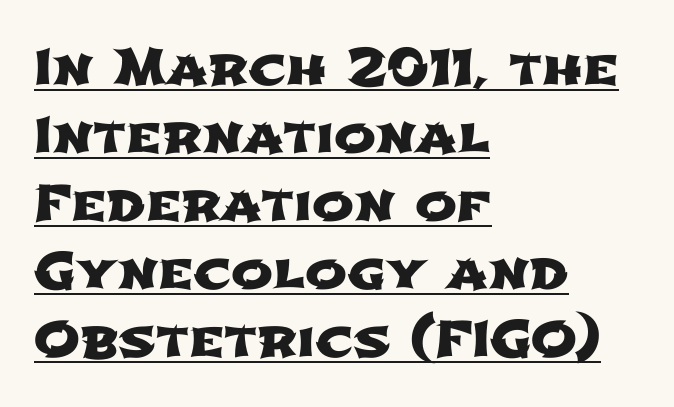
The image shows 50 px wide sans-serif type; set left-aligned, normal line spacing (1.36x), normal letter spacing, underlined; low stroke contrast and a medium x-height.
